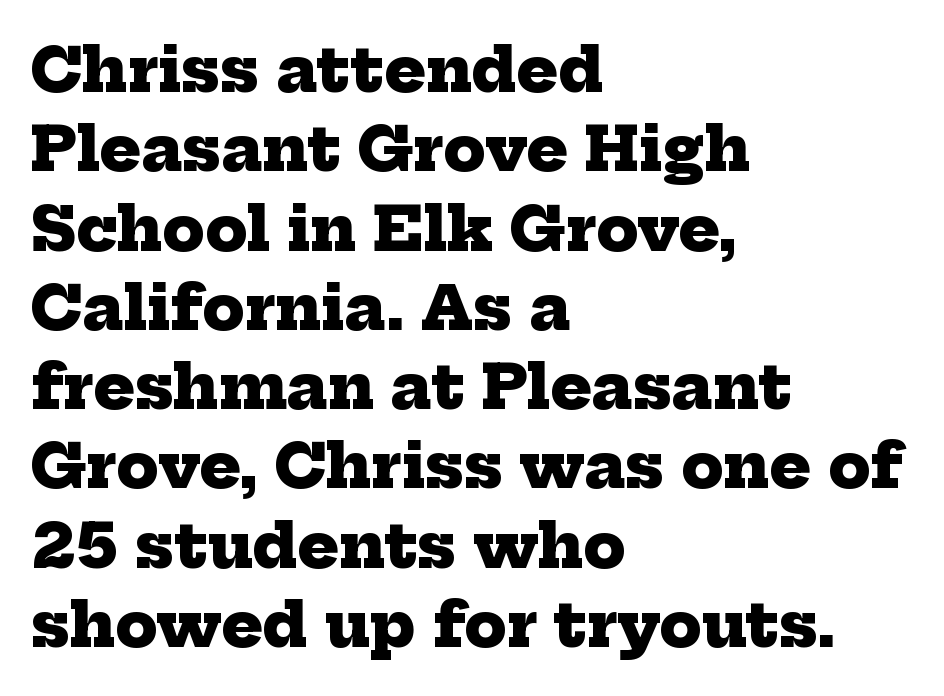
The image shows 61 px heavy serif type; set left-aligned, normal line spacing (1.3x), normal letter spacing, not underlined; low stroke contrast and a medium x-height.
